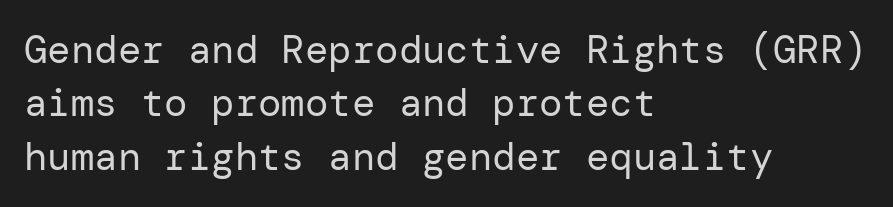
The letters stand straight up with perfectly vertical stems. Observe the absence of serifs on each vertical stroke in this sample. Does extra space separate the letters? No, they use regular spacing. The lines are quadded left. Just letters on the line, the space beneath them empty. Counters stay open thanks to moderate or lighter strokes.
